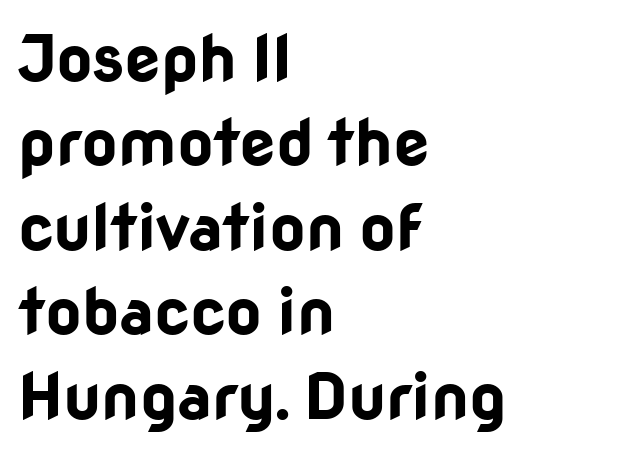
{"serif": "no", "italic": "no", "bold": "yes", "weight": "bold", "width": "normal", "stroke_contrast": "low", "x_height": "medium", "monospaced": "no", "underline": "no", "align": "left", "line_spacing": "normal", "line_spacing_ratio": 1.32, "letter_spacing": "normal", "letter_spacing_em": 0.0, "glyph_px": 64}
